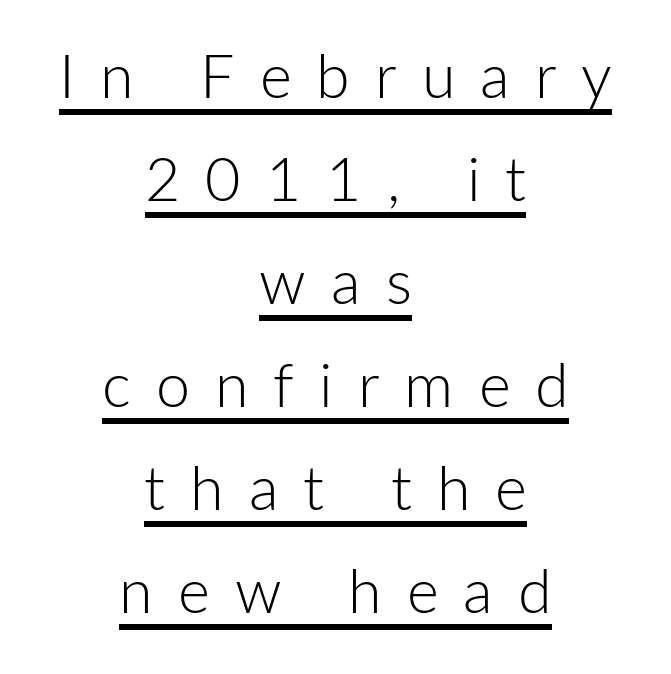
{"serif": "no", "italic": "no", "bold": "no", "weight": "light", "width": "normal", "stroke_contrast": "low", "x_height": "medium", "monospaced": "no", "underline": "yes", "align": "center", "line_spacing": "normal", "line_spacing_ratio": 1.69, "letter_spacing": "wide", "letter_spacing_em": 0.41, "glyph_px": 61}
